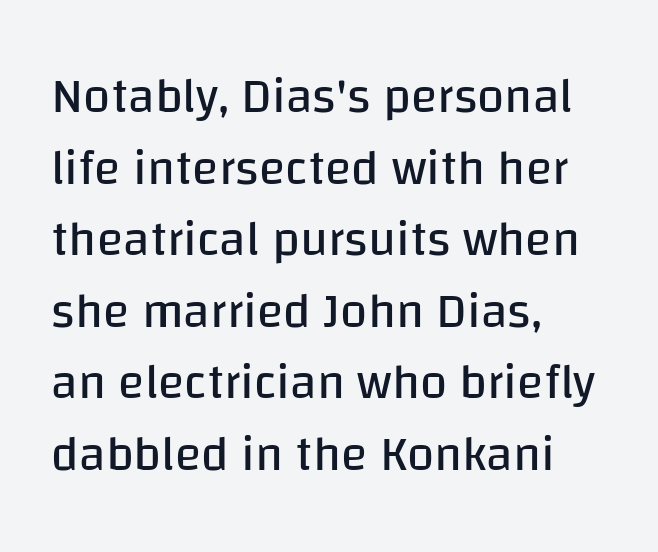
{"serif": "no", "italic": "no", "bold": "no", "weight": "regular", "width": "normal", "stroke_contrast": "low", "x_height": "large", "monospaced": "no", "underline": "no", "align": "left", "line_spacing": "normal", "line_spacing_ratio": 1.46, "letter_spacing": "normal", "letter_spacing_em": 0.0, "glyph_px": 49}
